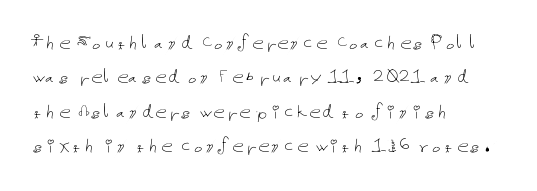
Q: Is the text bold? A: No.
Q: Is the text italic (slanted)? A: No, it is upright.
Q: Is the text underlined? A: No.
Q: How is the paragraph aligned? A: Left-aligned.
Q: Is the spacing between letters normal or unusually wide? A: Normal.
Q: Is the spacing between lines tight, normal or loose? A: Normal.
